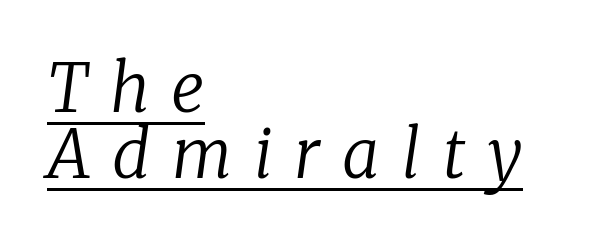
What's the leading like? Squeezed, with rows nearly overlapping. The typography opts for an oblique posture over an upright one. There is plenty of visible air inserted between adjacent glyphs. The rag falls on the right side of this text block. Stem width sits at or under what a default text font uses. Each letter keeps its own natural width here, so spacing adapts to shape.
